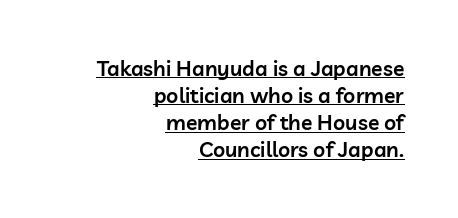
The image shows 21 px text type, upright; set right-aligned, normal line spacing (1.29x), normal letter spacing, underlined.
